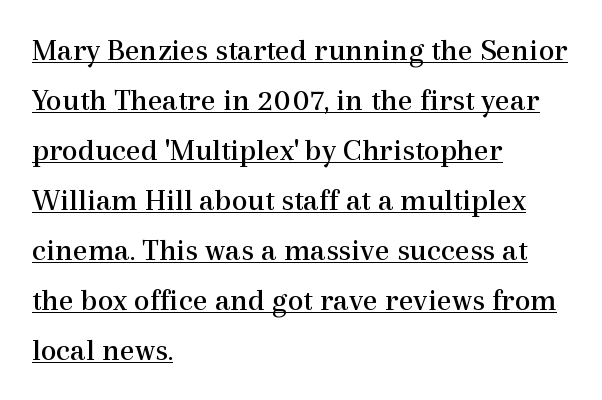
{"serif": "yes", "italic": "no", "bold": "no", "weight": "regular", "width": "normal", "x_height": "medium", "monospaced": "no", "underline": "yes", "align": "left", "line_spacing": "normal", "line_spacing_ratio": 1.56, "letter_spacing": "normal", "letter_spacing_em": 0.0, "glyph_px": 32}
